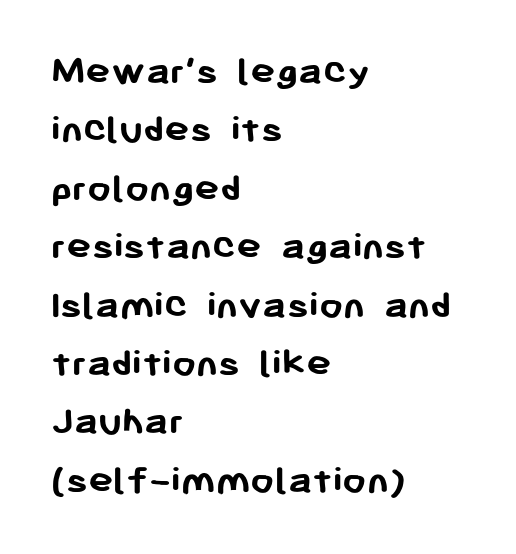
A typesetter would mark this as roman, not italic. This sample uses plain, unmodified letter spacing. The zone under the glyphs is completely vacant. These lines are rendered in a variable-pitch font. Does the copy run flush right? No — it runs flush left. These words are printed bold, with thick strokes throughout.
